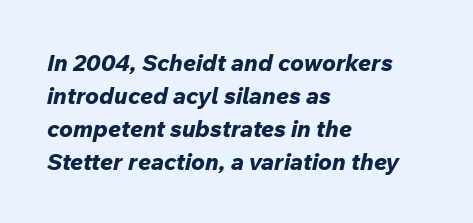
In terms of posture, this sample is oblique. What stands out about the letter spacing? Nothing — it is the standard amount. A classic flush-left, rag-right setting is used for this passage. What weight is shown? A full bold with thick strokes.
